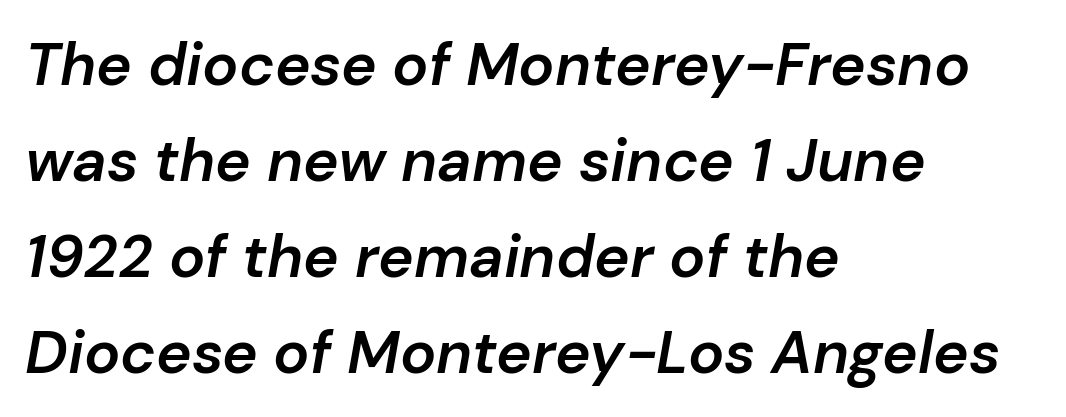
{"italic": "yes", "lean": "right", "slant_degrees": 10, "bold": "semi", "weight": "semibold", "width": "normal", "stroke_contrast": "low", "x_height": "medium", "monospaced": "no", "underline": "no", "align": "left", "line_spacing": "normal", "line_spacing_ratio": 1.6, "letter_spacing": "normal", "letter_spacing_em": 0.0, "glyph_px": 60}
